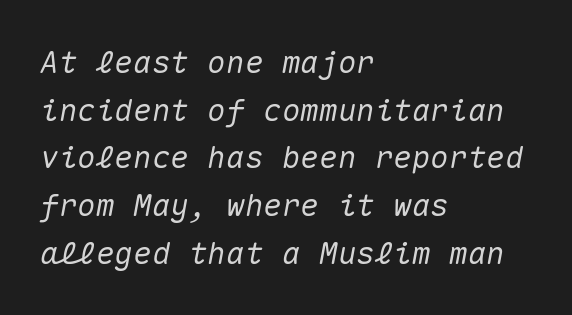
Think of a typewriter: that constant character pitch is what you see here. Descender tails drop into unmarked territory. Typeset ragged right — the left edge is the straight one. The rendering uses a moderate line-height, typical for paragraphs. The line texture is even and compact thanks to regular tracking. Posture: slanted.
